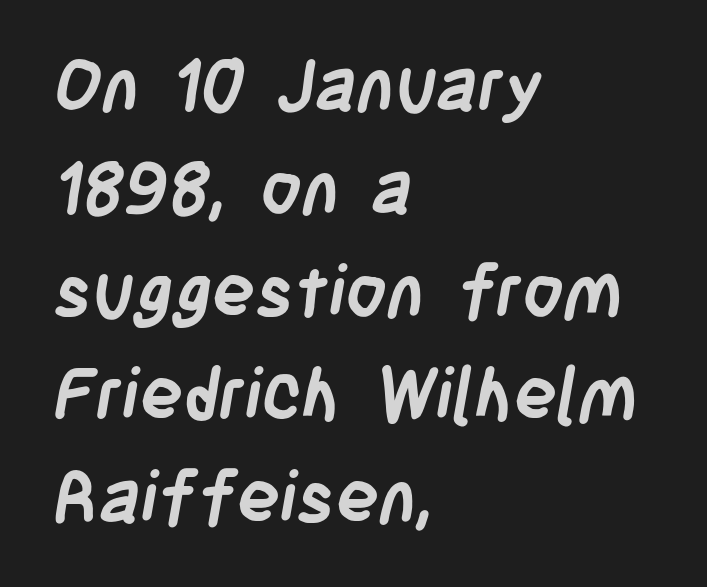
The rendering uses a bold face; every stroke is thick and dark. Notice how the passage keeps a crisp vertical edge on the left only. Summary of vertical rhythm: regular, with standard interline spacing. The letters carry no serifs — their stems end cleanly without finishing strokes. Default kerning and tracking; the words read as compact shapes. This sample has the flowing, uneven cadence of proportional lettering.
